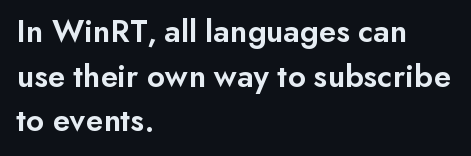
Note: no serifs on the glyphs. Do the letters lean? They stand straight. Compared with a centered layout, this one pins lines to the left instead. The rendering uses natural spacing where letterforms have individual widths.
